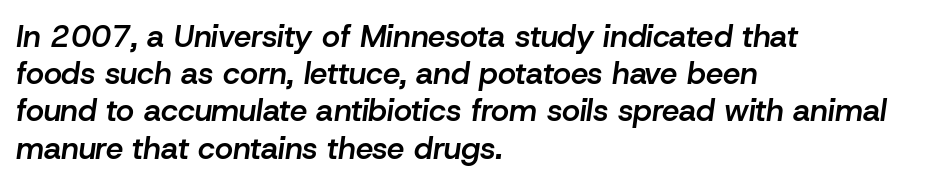
Q: Is the text bold? A: Semi-bold.
Q: Is the text italic (slanted)? A: Yes, it leans right by about 8 degrees.
Q: Is the text underlined? A: No.
Q: How is the paragraph aligned? A: Left-aligned.
Q: Is the spacing between letters normal or unusually wide? A: Normal.
Q: Width (condensed, normal, or wide)? A: Normal.
Q: Stroke contrast? A: Low.
Q: x-height? A: Medium.
Q: Monospaced? A: No.
